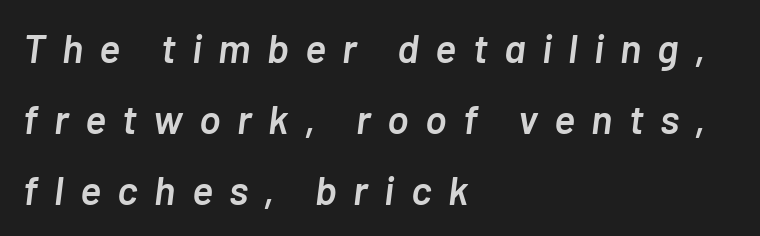
The rag falls on the right side of this text block. Display-style spreading of the glyphs; the letterfit is very open. The strokes are fattened partway — semibold, not bold. There's an unmistakable incline to the writing here.
